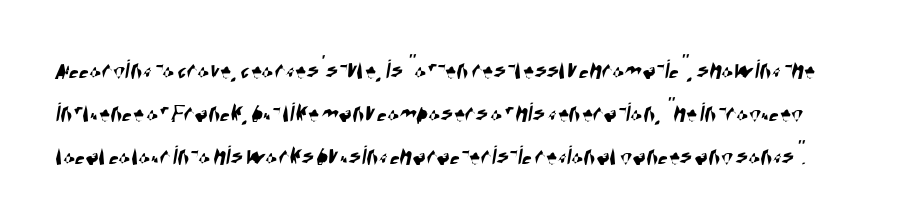
Q: Is the typeface a serif or a sans-serif typeface? A: Sans-serif.
Q: Is the text underlined? A: No.
Q: Is the spacing between letters normal or unusually wide? A: Normal.
Q: Is the spacing between lines tight, normal or loose? A: Normal.
Q: Width (condensed, normal, or wide)? A: Condensed.
Q: Stroke contrast? A: High.
Q: x-height? A: Large.
Q: Monospaced? A: No.
